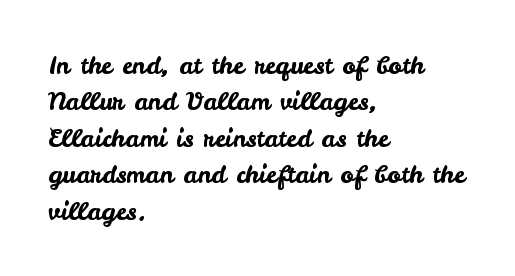
Q: Is the text italic (slanted)? A: Yes.
Q: Is the text underlined? A: No.
Q: How is the paragraph aligned? A: Left-aligned.
Q: Is the spacing between letters normal or unusually wide? A: Normal.
Q: Is the spacing between lines tight, normal or loose? A: Normal.
